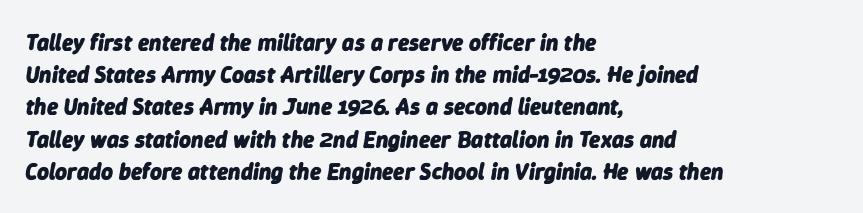
The letters are bold, with thick, heavy strokes. Tall strokes in this sample are angled rather than plumb. Just letters on the line, the space beneath them empty. Caption: standard tracking, unaltered.
